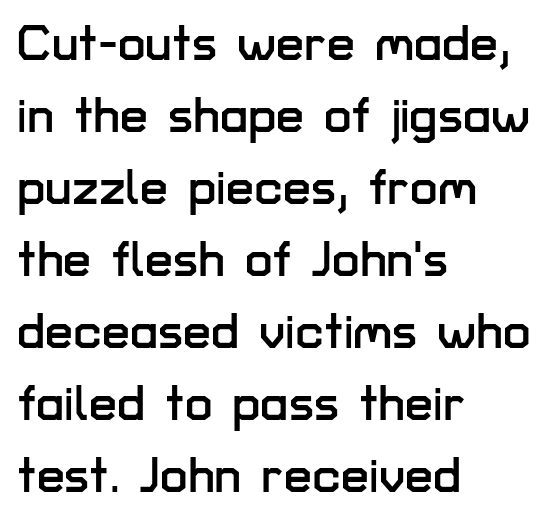
The image shows 50 px sans-serif type, upright; set left-aligned, normal line spacing (1.44x), normal letter spacing, not underlined; low stroke contrast and a medium x-height.
